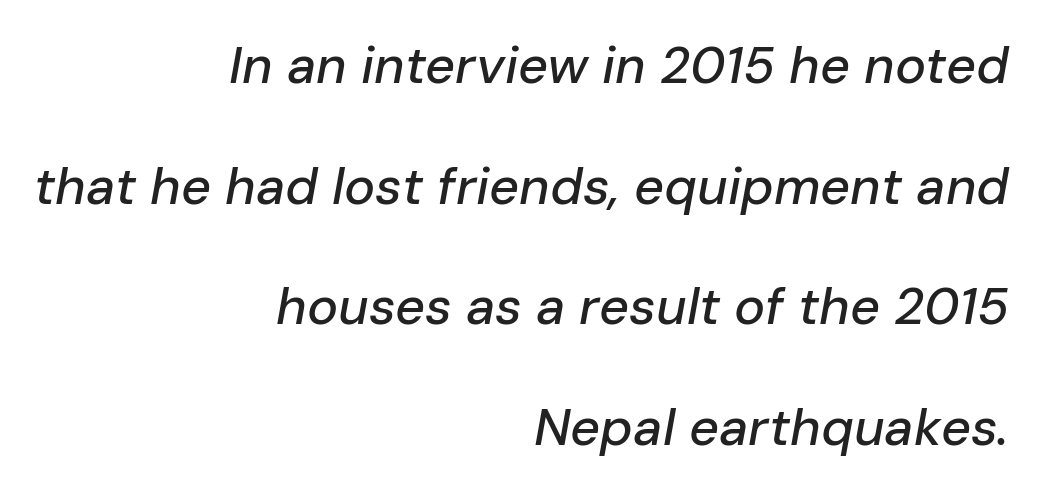
Q: Is the text italic (slanted)? A: Yes, it leans right by about 10 degrees.
Q: Is the text underlined? A: No.
Q: How is the paragraph aligned? A: Right-aligned.
Q: Is the spacing between letters normal or unusually wide? A: Normal.
Q: Is the spacing between lines tight, normal or loose? A: Loose.
Q: Width (condensed, normal, or wide)? A: Normal.
Q: Stroke contrast? A: Low.
Q: x-height? A: Medium.
Q: Monospaced? A: No.
